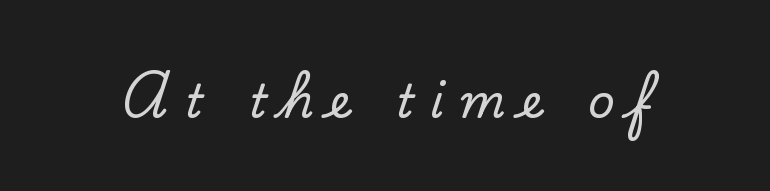
Note the varied advance widths — an 'i' is clearly narrower than an 'm'. Bare-footed words on every line. Check where the strokes stop: tiny serifs finish them off. The horizontal fit of the characters is loose and conspicuously gappy.
